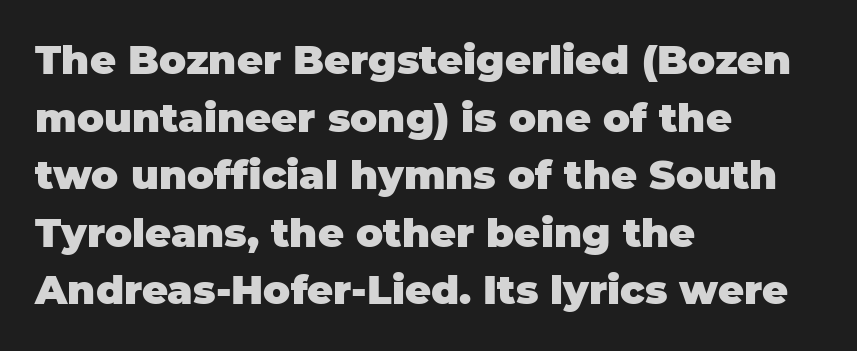
Q: Is the text bold? A: Yes.
Q: Is the text italic (slanted)? A: No, it is upright.
Q: Is the typeface a serif or a sans-serif typeface? A: Sans-serif.
Q: Is the text underlined? A: No.
Q: How is the paragraph aligned? A: Left-aligned.
Q: Is the spacing between letters normal or unusually wide? A: Normal.
Q: Is the spacing between lines tight, normal or loose? A: Normal.
Q: Width (condensed, normal, or wide)? A: Normal.
Q: Stroke contrast? A: Low.
Q: x-height? A: Large.
Q: Monospaced? A: No.
